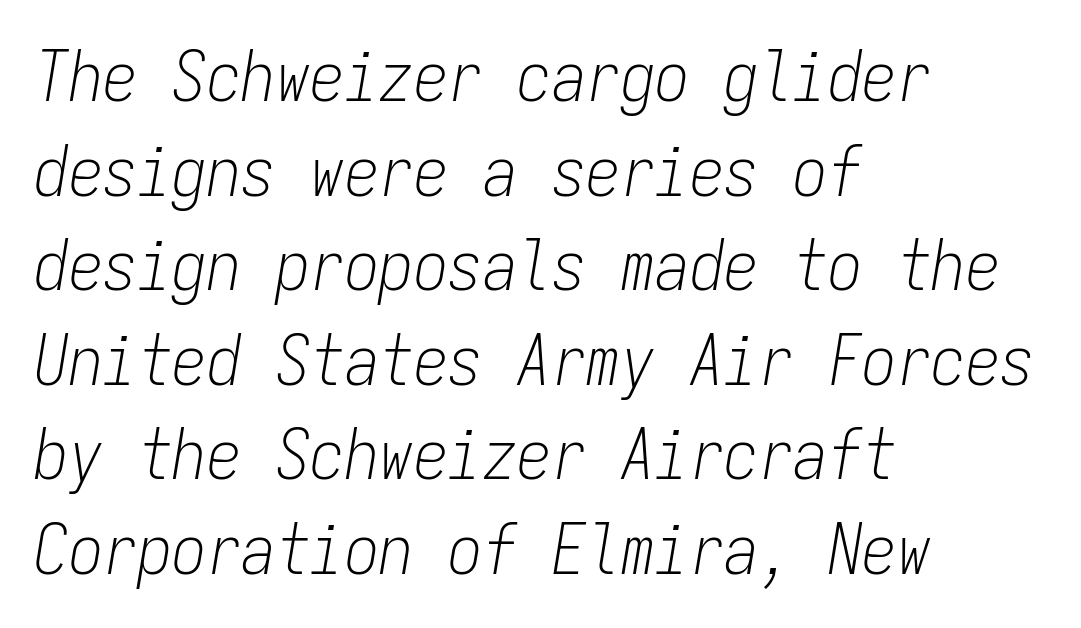
The image shows 69 px light, condensed type, italic (leaning right), monospaced; set left-aligned, normal line spacing (1.37x), normal letter spacing, not underlined; low stroke contrast and a medium x-height.
